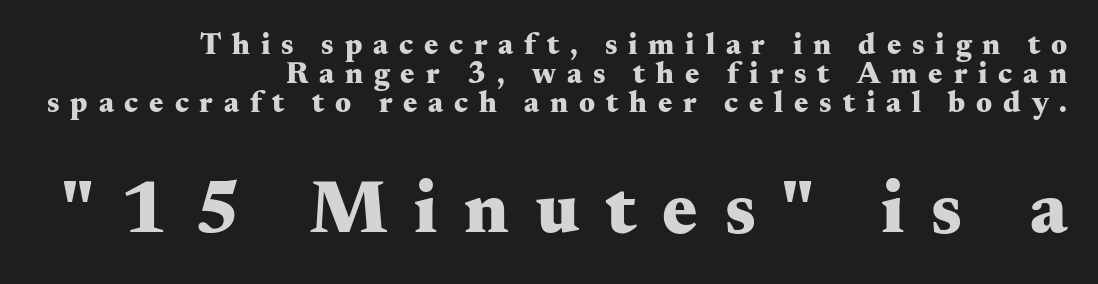
{"serif": "yes", "italic": "no", "bold": "yes", "weight": "heavy", "width": "wide", "stroke_contrast": "medium", "x_height": "small", "monospaced": "no", "underline": "no", "align": "right", "line_spacing": "tight", "line_spacing_ratio": 0.97, "letter_spacing": "wide", "letter_spacing_em": 0.36, "larger_block": "second", "size_ratio": 2.47, "glyph_px": 74}
